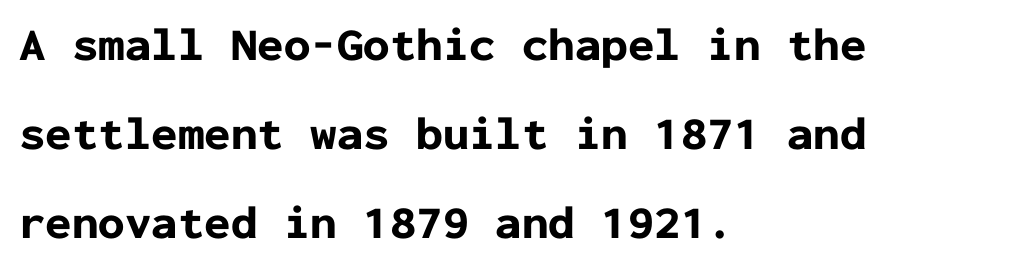
The image shows 47 px bold sans-serif type, upright, monospaced; set left-aligned, line spacing 1.89x, normal letter spacing, not underlined; low stroke contrast and a medium x-height.
